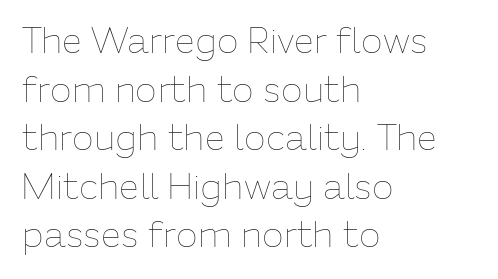
Q: Is the text bold? A: No.
Q: Is the text italic (slanted)? A: No, it is upright.
Q: Is the text underlined? A: No.
Q: How is the paragraph aligned? A: Left-aligned.
Q: Is the spacing between letters normal or unusually wide? A: Normal.
Q: Is the spacing between lines tight, normal or loose? A: Normal.
Q: Width (condensed, normal, or wide)? A: Normal.
Q: Stroke contrast? A: Low.
Q: x-height? A: Medium.
Q: Monospaced? A: No.
